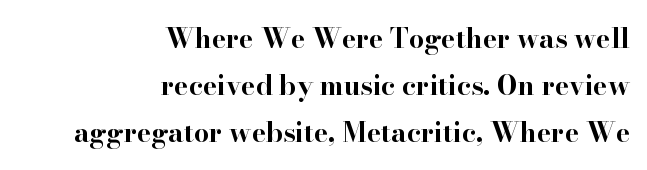
{"italic": "no", "bold": "yes", "underline": "no", "align": "right", "line_spacing_ratio": 1.74, "letter_spacing": "normal", "letter_spacing_em": 0.0, "glyph_px": 27}
